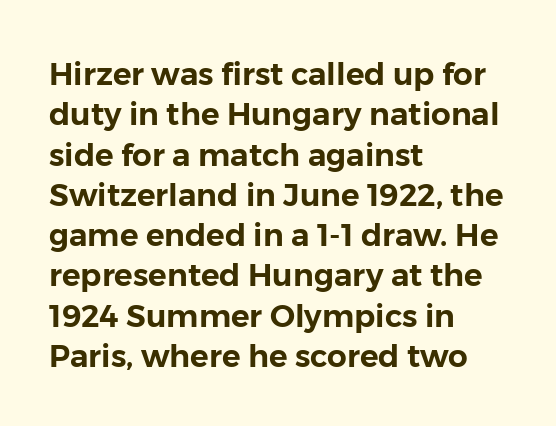
Tracking here is standard; glyphs follow each other at the usual distance. This is the regular roman posture of the typeface. The lines in this sample share a left origin and differ only in where they stop. Think of a printed novel: that variable character pitch is what you see here. The passage shown is typeset with a sans-serif family. In terms of leading, this rendering sits right in the middle.
